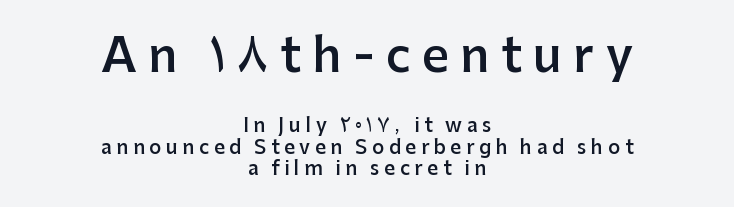
These lines are rendered in a variable-pitch font. Type style note: lacks serifs. Posture: upright roman. Glance below the letters and you will spot only blank space. Interline gaps are noticeably narrow in this sample.
